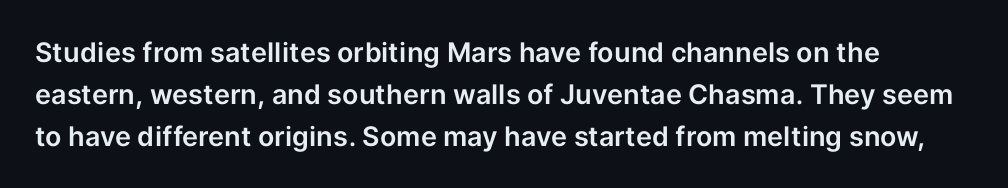
{"italic": "no", "underline": "no", "line_spacing": "normal", "line_spacing_ratio": 1.55, "letter_spacing": "normal", "letter_spacing_em": 0.0, "glyph_px": 27}
